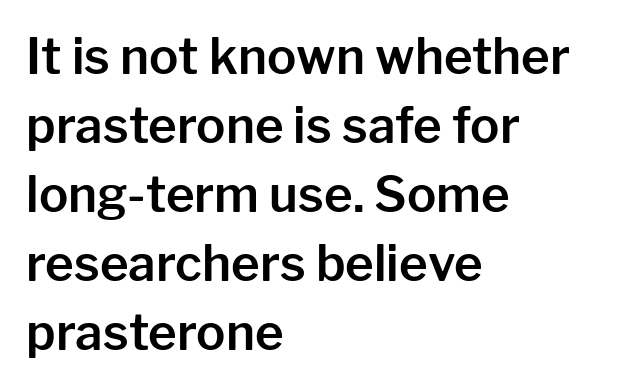
The paragraph shown leans on its left margin. Beneath every word, the page is bare. This is the regular roman posture of the typeface. Students, observe: this is what conventionally led text looks like. A typesetter would call this zero additional tracking.
